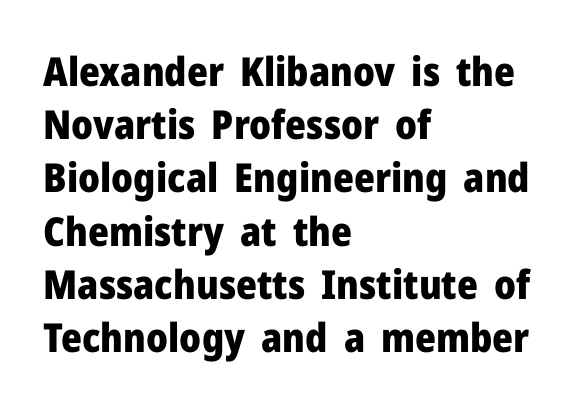
Q: Is the text bold? A: Yes.
Q: Is the text italic (slanted)? A: No, it is upright.
Q: Is the typeface a serif or a sans-serif typeface? A: Sans-serif.
Q: Is the text underlined? A: No.
Q: How is the paragraph aligned? A: Left-aligned.
Q: Is the spacing between letters normal or unusually wide? A: Normal.
Q: Is the spacing between lines tight, normal or loose? A: Normal.
Q: Width (condensed, normal, or wide)? A: Normal.
Q: Stroke contrast? A: Low.
Q: x-height? A: Medium.
Q: Monospaced? A: No.
